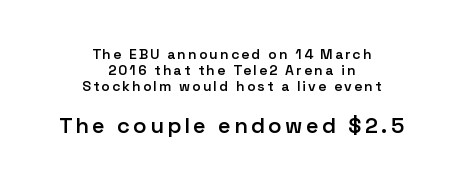
The image shows 22 px text type, upright; set centered, line spacing 1.16x, not underlined; the second (bottom) block is 1.57x larger.
